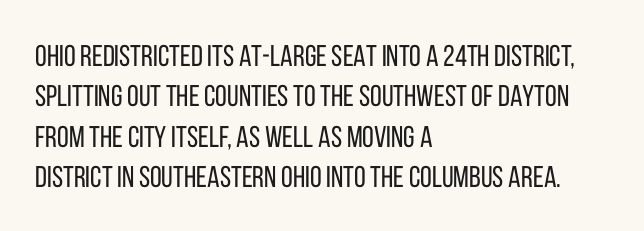
The typesetter chose a ragged-right arrangement here. Proportional: the letters do not fall into vertical columns. Observe the ordinary spacing: letters are neighbours, not strangers. Any mark beneath the type? The region is blank. The block of text has a typical density, with ordinary space between rows. The type family on display is of the sans-serif kind.
